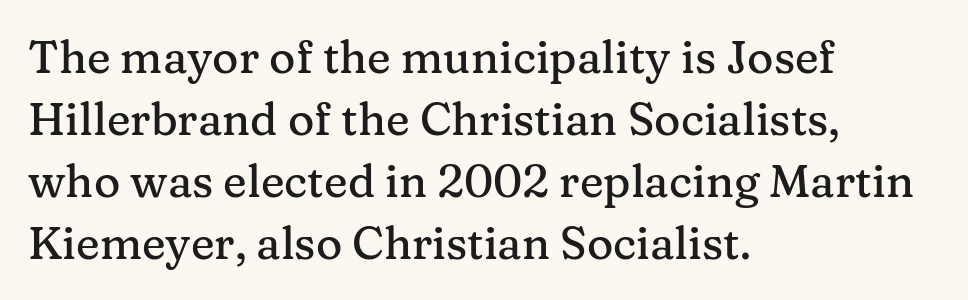
{"serif": "yes", "italic": "no", "width": "normal", "stroke_contrast": "medium", "x_height": "medium", "monospaced": "no", "underline": "no", "align": "left", "line_spacing": "normal", "line_spacing_ratio": 1.38, "letter_spacing": "normal", "letter_spacing_em": 0.0, "glyph_px": 45}
